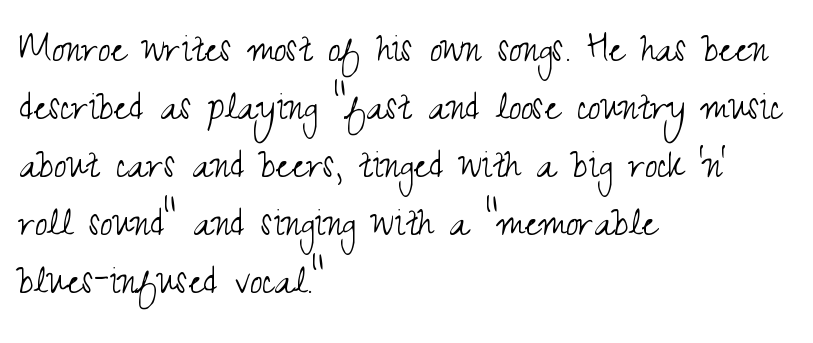
{"serif": "no", "italic": "no", "bold": "no", "weight": "light", "width": "condensed", "stroke_contrast": "medium", "x_height": "small", "monospaced": "no", "underline": "no", "align": "left", "line_spacing": "normal", "line_spacing_ratio": 1.29, "letter_spacing": "normal", "letter_spacing_em": 0.0, "glyph_px": 45}
